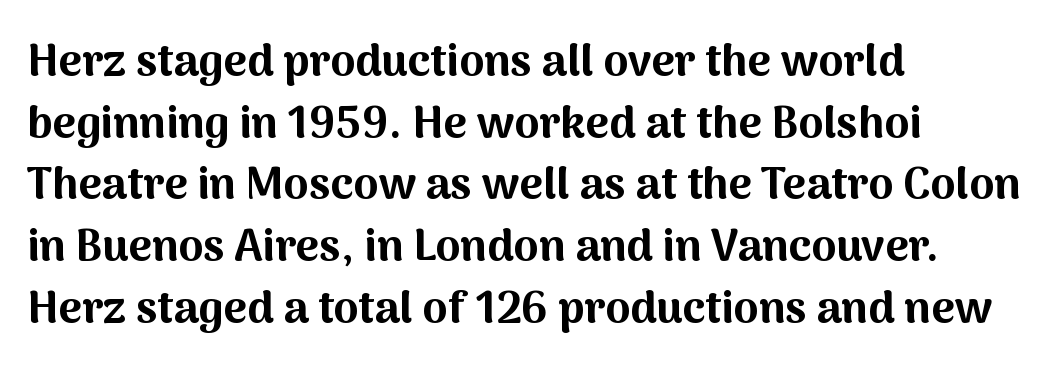
{"serif": "no", "italic": "no", "bold": "yes", "weight": "bold", "width": "normal", "stroke_contrast": "medium", "x_height": "medium", "monospaced": "no", "underline": "no", "align": "left", "line_spacing": "normal", "line_spacing_ratio": 1.37, "letter_spacing": "normal", "letter_spacing_em": 0.0, "glyph_px": 45}
